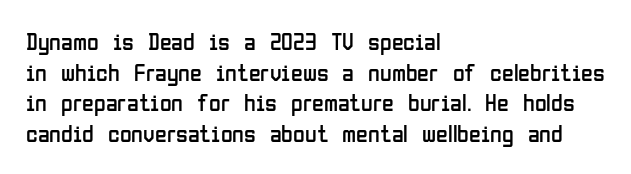
Is the type heavy? It reads as light-to-regular instead. Leftover space on each line is placed entirely after the last word. Characters follow at the spacing the type designer built in. The passage shown stacks its lines at a standard gap.
